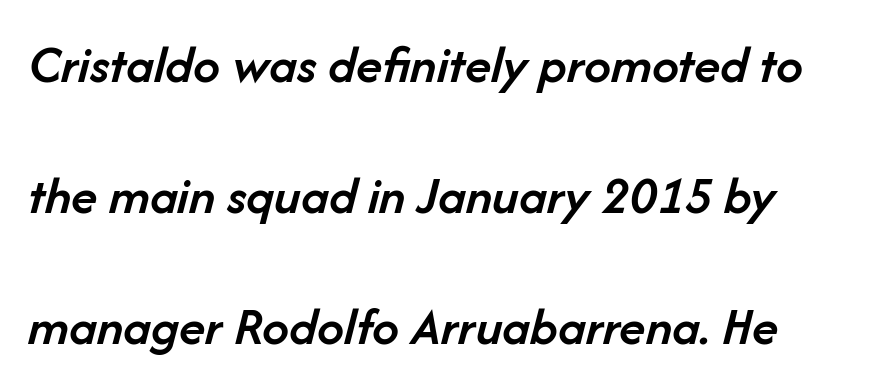
Q: Is the text bold? A: Semi-bold.
Q: Is the text italic (slanted)? A: Yes, it leans right by about 14 degrees.
Q: Is the text underlined? A: No.
Q: Is the spacing between letters normal or unusually wide? A: Normal.
Q: Is the spacing between lines tight, normal or loose? A: Loose.
Q: Width (condensed, normal, or wide)? A: Normal.
Q: Stroke contrast? A: Low.
Q: x-height? A: Medium.
Q: Monospaced? A: No.
